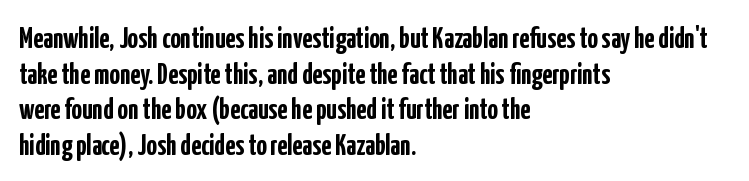
Varying glyph widths throughout — classic text-font behaviour. The lines in this sample share a left origin and differ only in where they stop. Lines of text with bare space underneath. There is no visible air inserted between adjacent glyphs. The typesetting leans heavy: a genuine bold. Posture: straight, roman, zero tilt.
